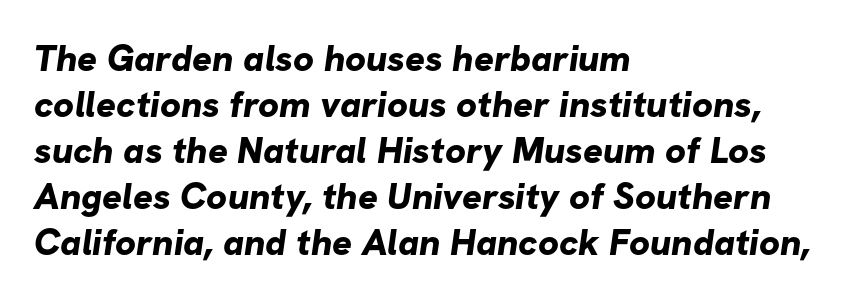
{"serif": "no", "bold": "yes", "weight": "bold", "width": "normal", "stroke_contrast": "low", "x_height": "medium", "monospaced": "no", "underline": "no", "align": "left", "line_spacing_ratio": 1.24, "letter_spacing": "normal", "letter_spacing_em": 0.0, "glyph_px": 37}
